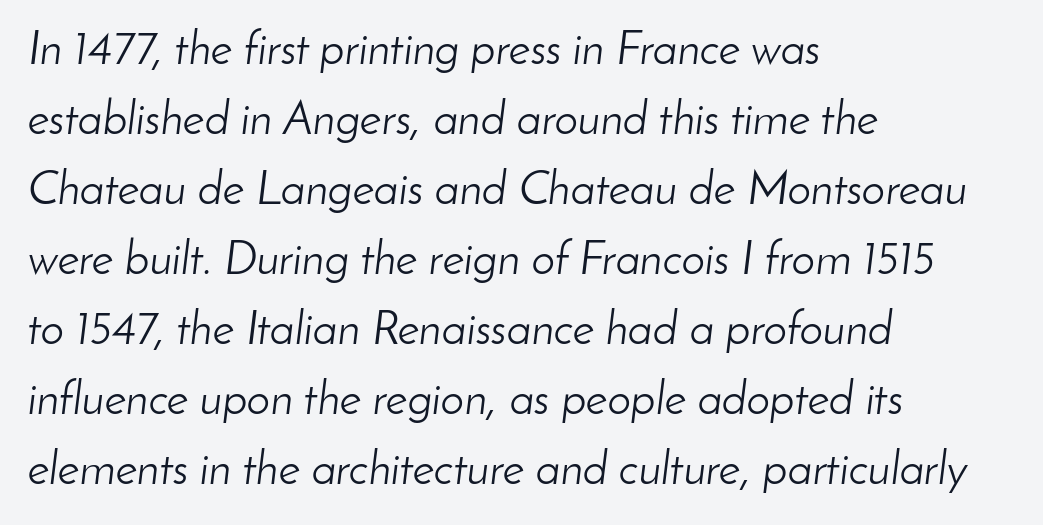
The image shows 47 px light type, italic (leaning right); set left-aligned, normal line spacing (1.49x), normal letter spacing, not underlined; low stroke contrast and a small x-height.
